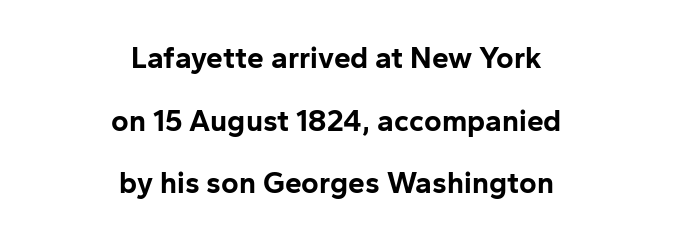
The image shows 30 px bold sans-serif type, upright; set centered, loose line spacing (2.09x), normal letter spacing, not underlined; low stroke contrast and a medium x-height.
